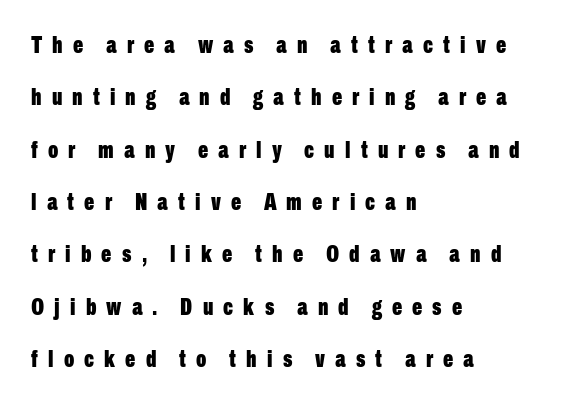
Check under the words: just untouched page. The horizontal fit of the characters is loose and conspicuously gappy. Horizontal bands of white between lines are thick stripes. All the whitespace from short lines collects on the right. Does the lettering tilt? It doesn't — this is upright. Caption: bold face, heavy strokes.
